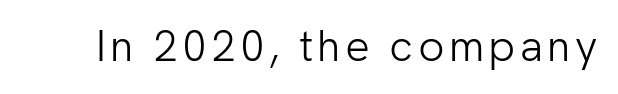
The image shows 43 px light sans-serif type, upright; set not underlined; low stroke contrast and a medium x-height.
